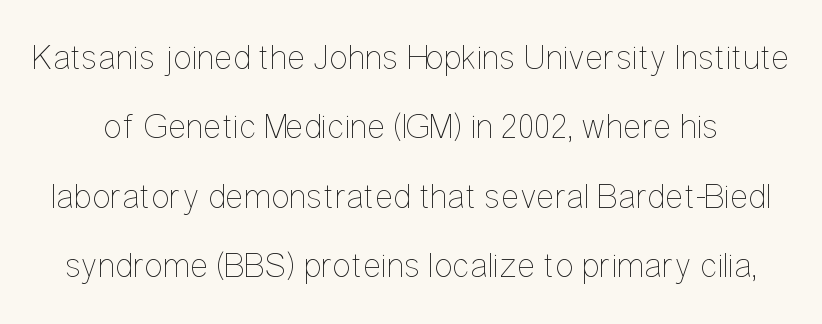
The rendering uses natural spacing where letterforms have individual widths. Does the lettering tilt? It doesn't — this is upright. Weight: not bold — regular or lighter. Nobody touched the tracking dial on this one.
